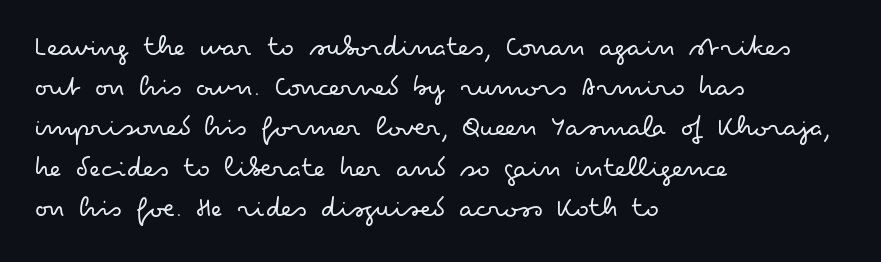
Q: Is the text bold? A: No.
Q: Is the text italic (slanted)? A: No, it is upright.
Q: Is the typeface a serif or a sans-serif typeface? A: Sans-serif.
Q: Is the text underlined? A: No.
Q: How is the paragraph aligned? A: Left-aligned.
Q: Is the spacing between letters normal or unusually wide? A: Normal.
Q: Is the spacing between lines tight, normal or loose? A: Normal.
Q: Width (condensed, normal, or wide)? A: Wide.
Q: Stroke contrast? A: Low.
Q: x-height? A: Small.
Q: Monospaced? A: No.
